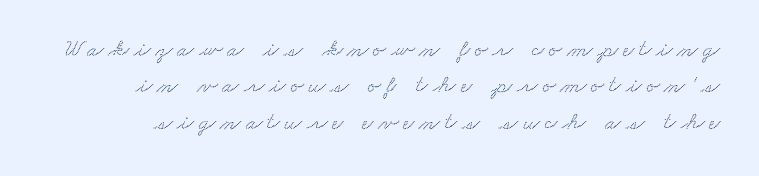
Q: Is the text underlined? A: No.
Q: Is the spacing between letters normal or unusually wide? A: Unusually wide.
Q: Is the spacing between lines tight, normal or loose? A: Normal.
